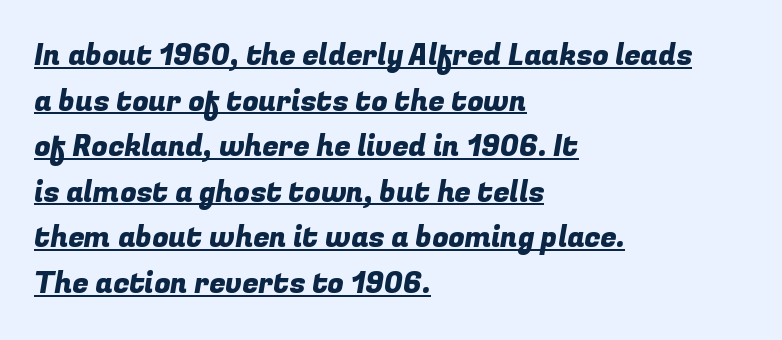
{"serif": "no", "width": "normal", "stroke_contrast": "low", "x_height": "medium", "monospaced": "no", "underline": "yes", "align": "left", "line_spacing": "normal", "line_spacing_ratio": 1.57, "letter_spacing": "normal", "letter_spacing_em": 0.0, "glyph_px": 29}
